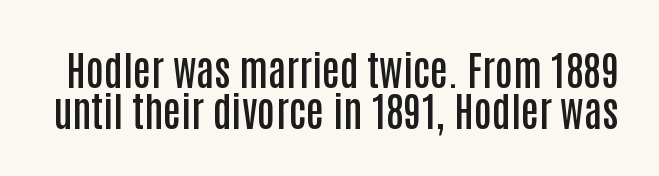
Q: Is the text bold? A: Semi-bold.
Q: Is the text italic (slanted)? A: No, it is upright.
Q: Is the typeface a serif or a sans-serif typeface? A: Sans-serif.
Q: Is the text underlined? A: No.
Q: Is the spacing between letters normal or unusually wide? A: Normal.
Q: Is the spacing between lines tight, normal or loose? A: Tight.
Q: Width (condensed, normal, or wide)? A: Condensed.
Q: Stroke contrast? A: Low.
Q: x-height? A: Large.
Q: Monospaced? A: No.
